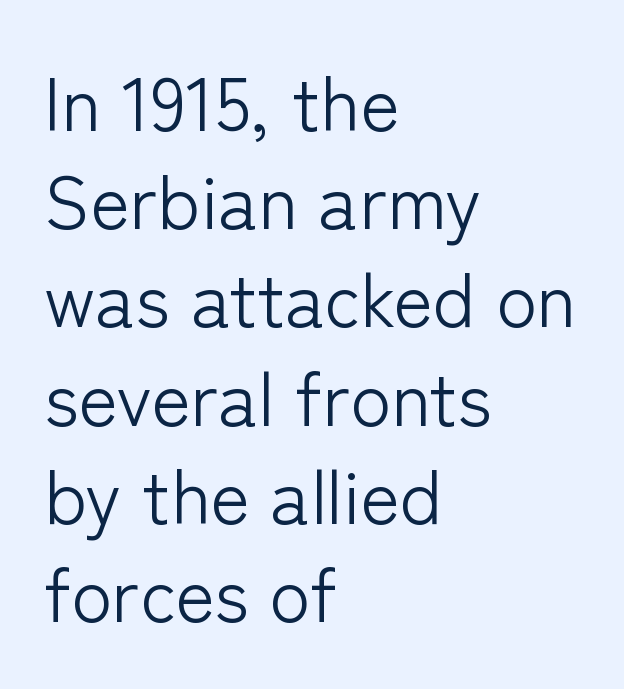
The image shows 75 px light sans-serif type, upright; set left-aligned, normal line spacing (1.31x), normal letter spacing, not underlined; low stroke contrast and a medium x-height.
